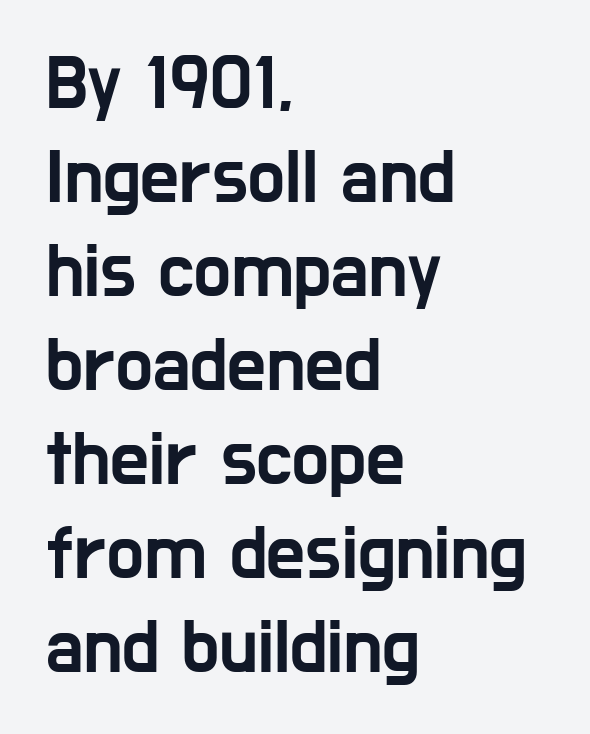
{"serif": "no", "italic": "no", "width": "condensed", "stroke_contrast": "low", "x_height": "medium", "monospaced": "no", "underline": "no", "align": "left", "line_spacing_ratio": 1.22, "letter_spacing": "normal", "letter_spacing_em": 0.0, "glyph_px": 77}
